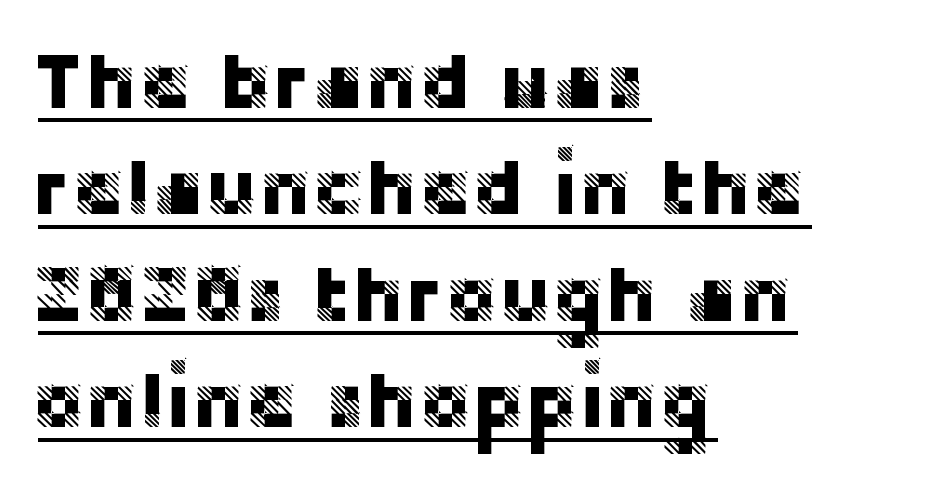
Posture: vertical. Students, observe: this is what conventionally led text looks like. Is the letter spacing exaggerated? No — it looks like the ordinary default. No feet cap the strokes, marking this as sans-serif type. The passage shown is underscored from start to finish. Varying glyph widths throughout — classic text-font behaviour.
